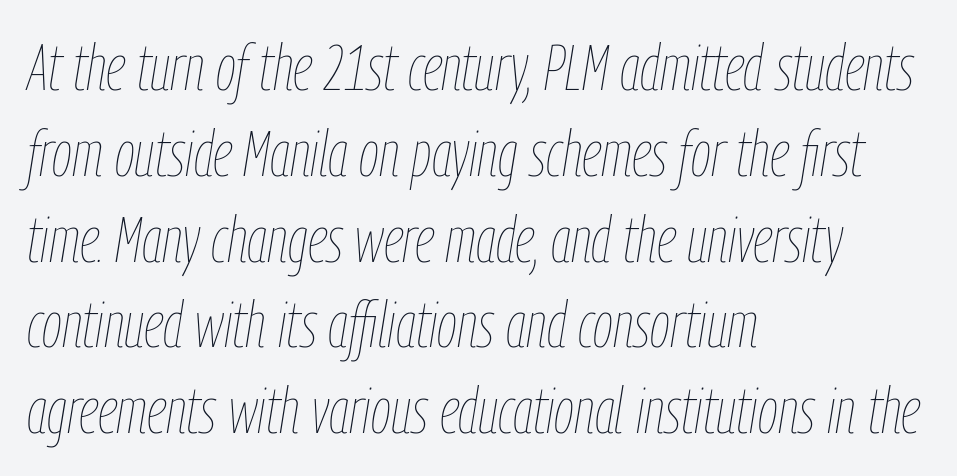
The image shows 65 px thin, condensed type, italic (leaning right); set left-aligned, normal line spacing (1.32x), normal letter spacing, not underlined; low stroke contrast and a medium x-height.
